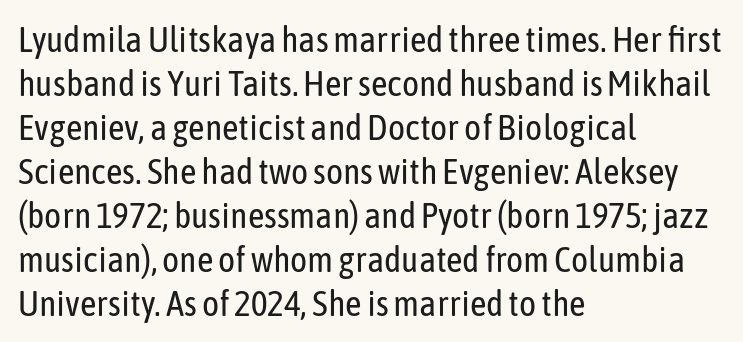
Does extra space separate the letters? No, they use regular spacing. This is not heavy type; no bold has been used. Compared with a centered layout, this one pins lines to the left instead. If you drew a line through each stem, it would be perfectly vertical. Rule under the text: the space is simply empty. This rendering employs a face without finishing strokes, i.e., a sans-serif.
